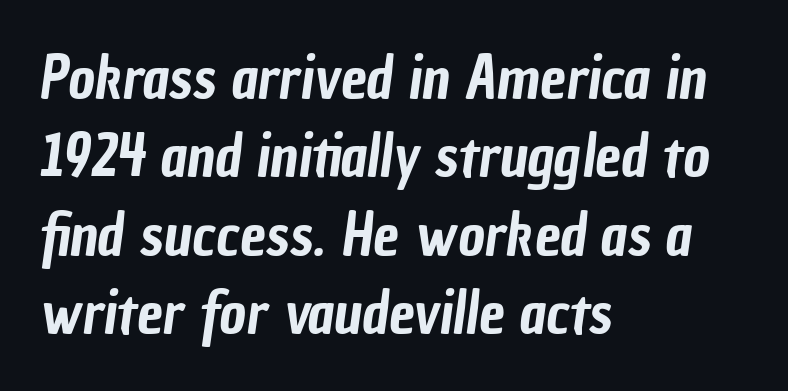
Leading: standard. This is sans-serif lettering, the kind often seen on screens and signage. A clean baseline with only descenders dipping below it. Spacing between characters is what you'd get straight out of the box.
